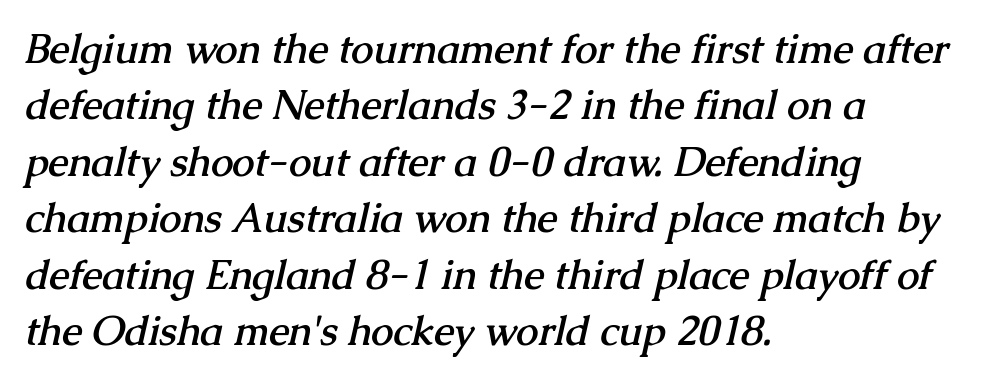
The image shows 40 px semibold serif type; set left-aligned, normal line spacing (1.41x), normal letter spacing, not underlined; medium stroke contrast and a medium x-height.
